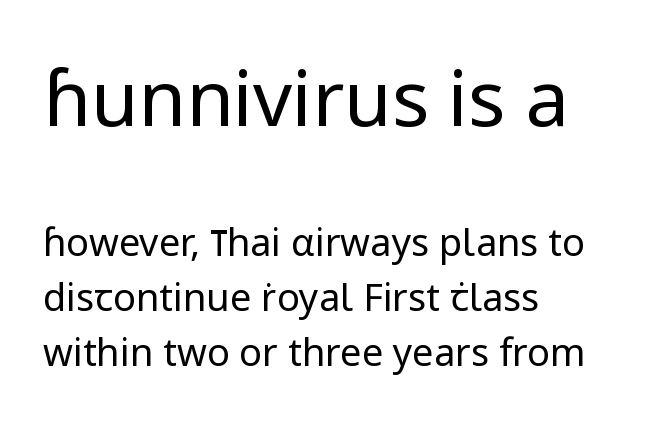
The image shows 77 px regular-weight sans-serif type, upright; set left-aligned, normal line spacing (1.44x), normal letter spacing, not underlined; the first (top) block is 2.03x larger; low stroke contrast and a medium x-height.
